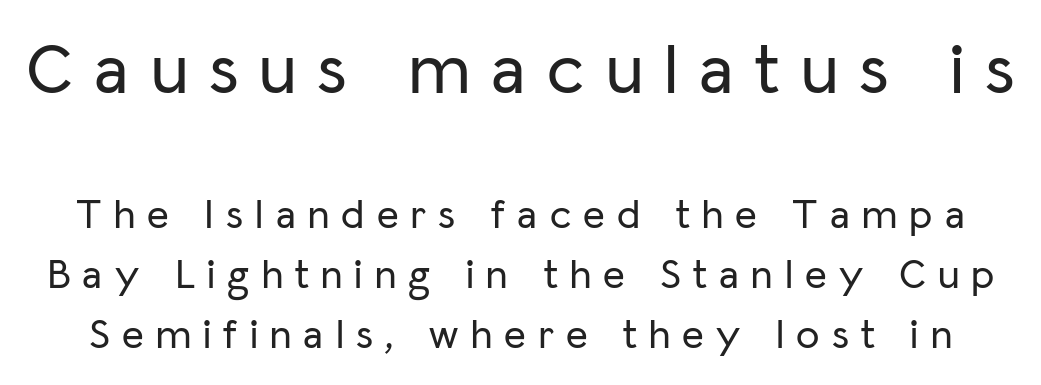
Q: Is the text italic (slanted)? A: No, it is upright.
Q: Is the typeface a serif or a sans-serif typeface? A: Sans-serif.
Q: Is the text underlined? A: No.
Q: Is the spacing between letters normal or unusually wide? A: Unusually wide.
Q: Is the spacing between lines tight, normal or loose? A: Normal.
Q: Which block of text is set in a larger size, the first (top) or the second (bottom)? A: The first (top) one.
Q: Width (condensed, normal, or wide)? A: Normal.
Q: Stroke contrast? A: Low.
Q: x-height? A: Medium.
Q: Monospaced? A: No.
